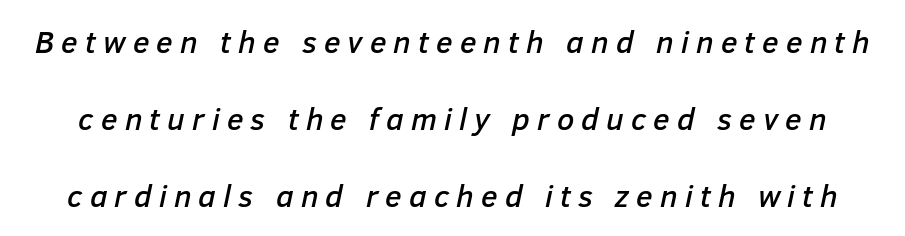
{"italic": "yes", "lean": "right", "slant_degrees": 12, "width": "normal", "stroke_contrast": "low", "x_height": "medium", "monospaced": "no", "underline": "no", "line_spacing": "loose", "line_spacing_ratio": 2.49, "letter_spacing": "wide", "letter_spacing_em": 0.23, "glyph_px": 31}
